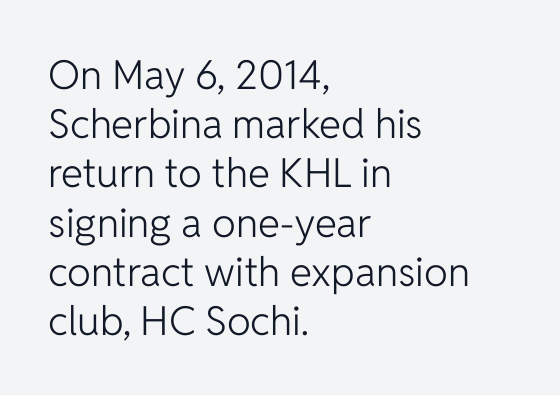
Q: Is the text bold? A: No.
Q: Is the text italic (slanted)? A: No, it is upright.
Q: Is the typeface a serif or a sans-serif typeface? A: Sans-serif.
Q: Is the text underlined? A: No.
Q: How is the paragraph aligned? A: Left-aligned.
Q: Is the spacing between letters normal or unusually wide? A: Normal.
Q: Width (condensed, normal, or wide)? A: Normal.
Q: Stroke contrast? A: Low.
Q: x-height? A: Medium.
Q: Monospaced? A: No.
